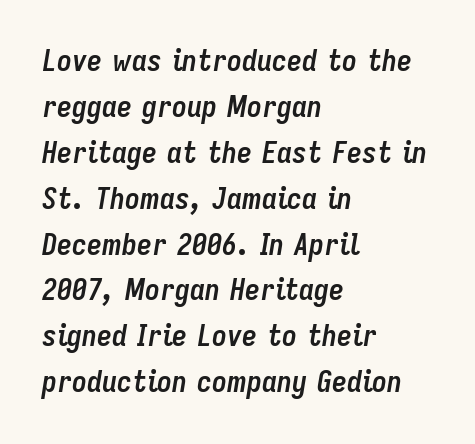
Q: Is the text bold? A: Yes.
Q: Is the text italic (slanted)? A: Yes, it leans right by about 9 degrees.
Q: Is the text underlined? A: No.
Q: How is the paragraph aligned? A: Left-aligned.
Q: Is the spacing between letters normal or unusually wide? A: Normal.
Q: Is the spacing between lines tight, normal or loose? A: Normal.
Q: Width (condensed, normal, or wide)? A: Condensed.
Q: Stroke contrast? A: Low.
Q: x-height? A: Medium.
Q: Monospaced? A: No.
